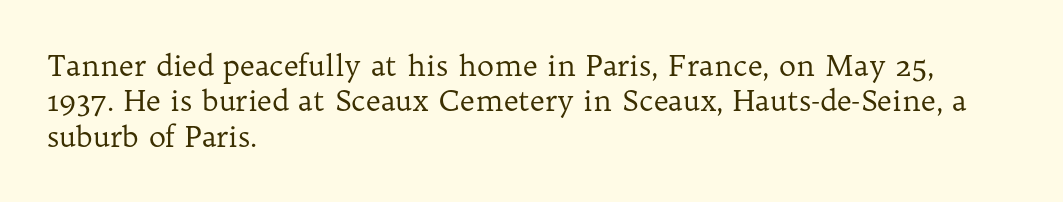
The image shows 29 px regular-weight serif type, upright; set left-aligned, line spacing 1.22x, normal letter spacing, not underlined; low stroke contrast and a medium x-height.
